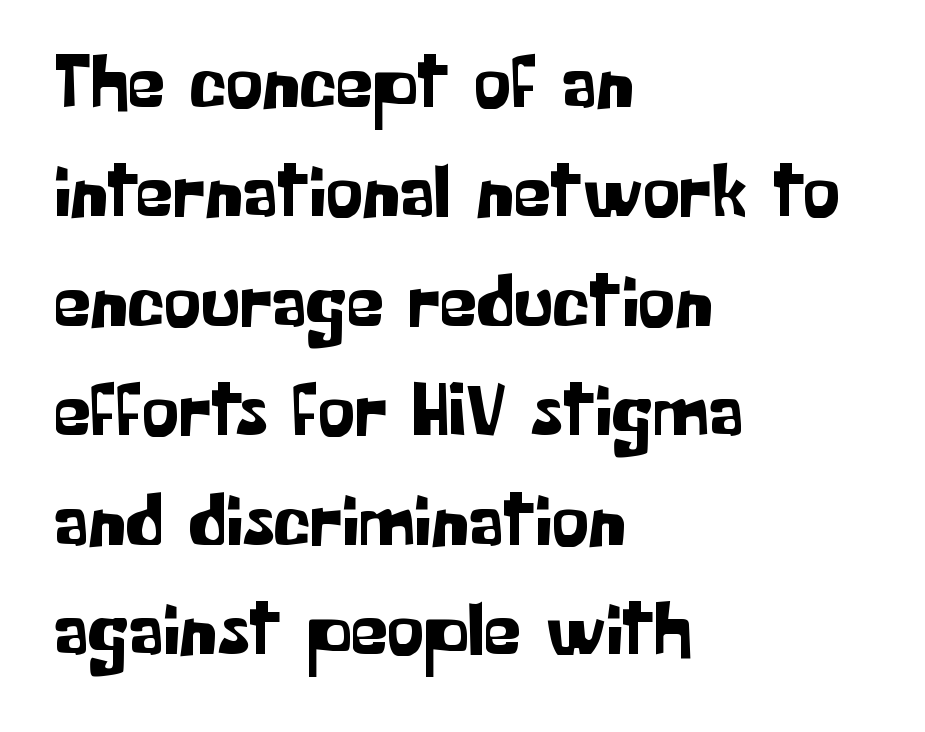
The line texture is even and compact thanks to regular tracking. Each letter keeps its own natural width here, so spacing adapts to shape. The letters stand upright; this is a roman face. I'd call this a sans setting — the letters go barefoot. The area under the type is left untouched.
